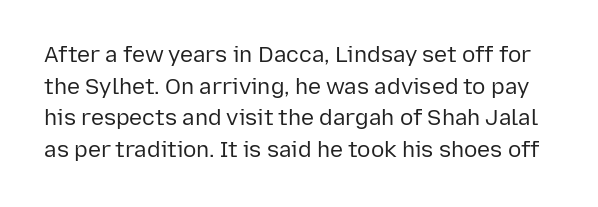
The image shows 22 px text type, upright; set normal line spacing (1.44x), normal letter spacing, not underlined.
